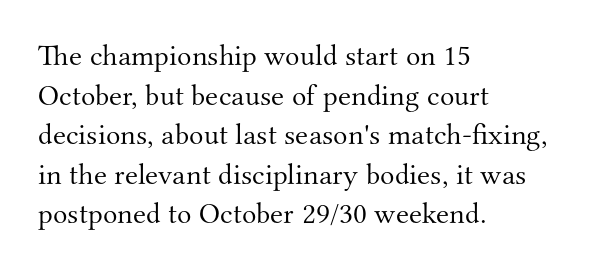
You could not count columns in this text — the font is proportionally spaced. A typesetter would mark this as roman, not italic. Regular leading. Bold? No — there's no thickening of the strokes. Type style note: has serifs. Has an underline been added? It has not.
